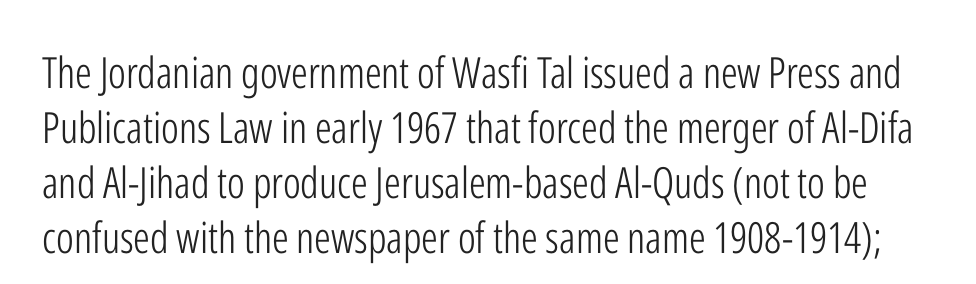
Q: Is the text bold? A: No.
Q: Is the text italic (slanted)? A: No, it is upright.
Q: Is the typeface a serif or a sans-serif typeface? A: Sans-serif.
Q: Is the text underlined? A: No.
Q: Is the spacing between letters normal or unusually wide? A: Normal.
Q: Is the spacing between lines tight, normal or loose? A: Normal.
Q: Width (condensed, normal, or wide)? A: Condensed.
Q: Stroke contrast? A: Low.
Q: x-height? A: Medium.
Q: Monospaced? A: No.
